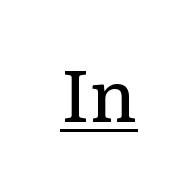
This is the regular roman posture of the typeface. Honestly, the letter spacing is just normal — you wouldn't notice it. Every word sits above its own underline. Do the characters align in a grid? No, the font is proportional. The letterforms sit at book weight or below.
